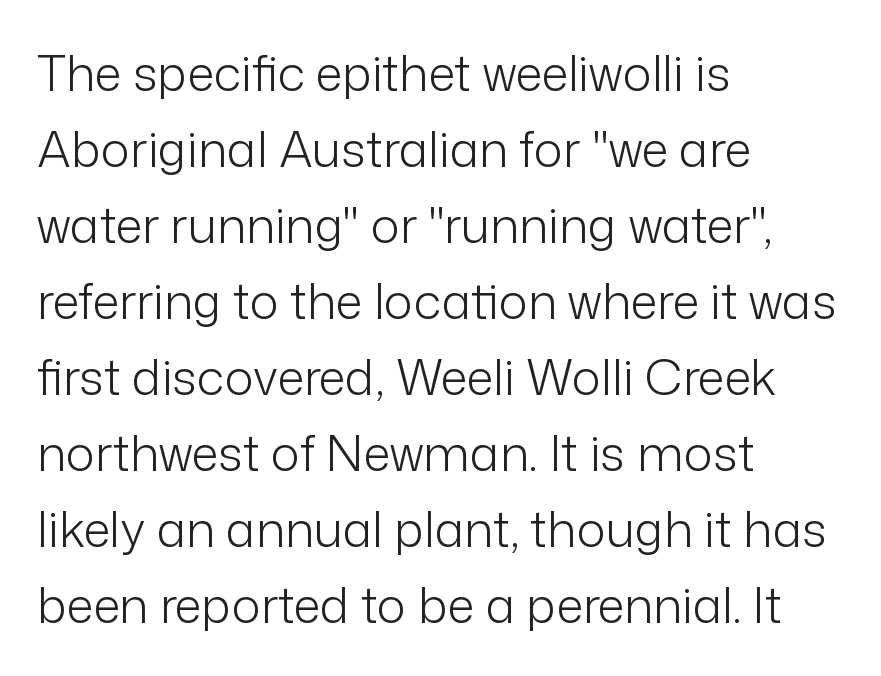
{"serif": "no", "italic": "no", "bold": "no", "weight": "light", "width": "normal", "stroke_contrast": "low", "x_height": "medium", "monospaced": "no", "underline": "no", "align": "left", "line_spacing": "normal", "line_spacing_ratio": 1.55, "letter_spacing": "normal", "letter_spacing_em": 0.0, "glyph_px": 49}
